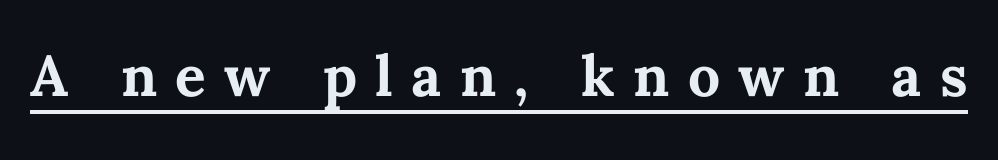
The image shows 57 px bold type, upright; set unusually wide letter spacing (+0.32 em), underlined; medium stroke contrast and a medium x-height.
